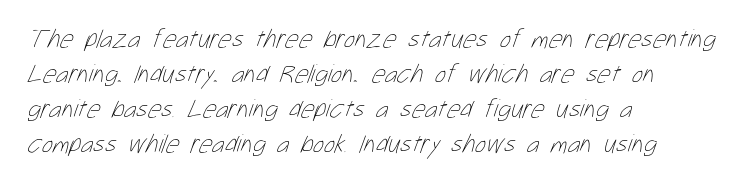
{"bold": "no", "underline": "no", "align": "left", "line_spacing": "normal", "line_spacing_ratio": 1.35, "letter_spacing": "normal", "letter_spacing_em": 0.0, "glyph_px": 26}
